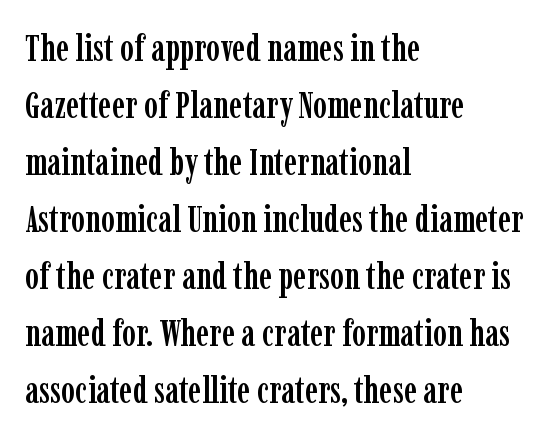
{"serif": "yes", "italic": "no", "width": "condensed", "stroke_contrast": "low", "x_height": "medium", "monospaced": "no", "underline": "no", "align": "left", "line_spacing": "normal", "line_spacing_ratio": 1.54, "letter_spacing": "normal", "letter_spacing_em": 0.0, "glyph_px": 37}
